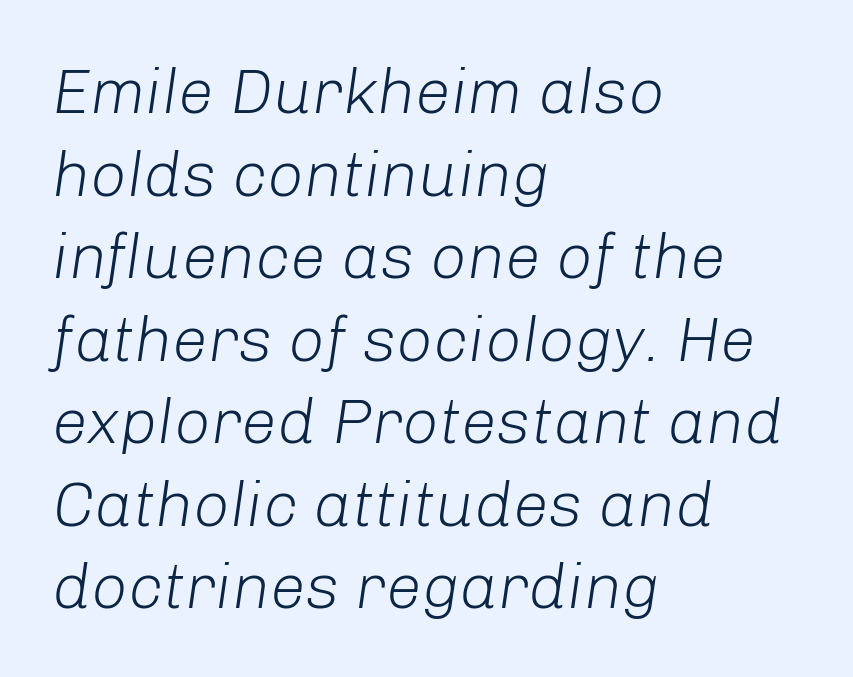
Compared with typical paragraphs, the rows here are spaced about the same. If you drew a ruler down the left edge, every line would touch it. Note the varied advance widths — an 'i' is clearly narrower than an 'm'. The letters look calm and open, with moderate or lighter stems. Each row of text sits above clean, open space.
